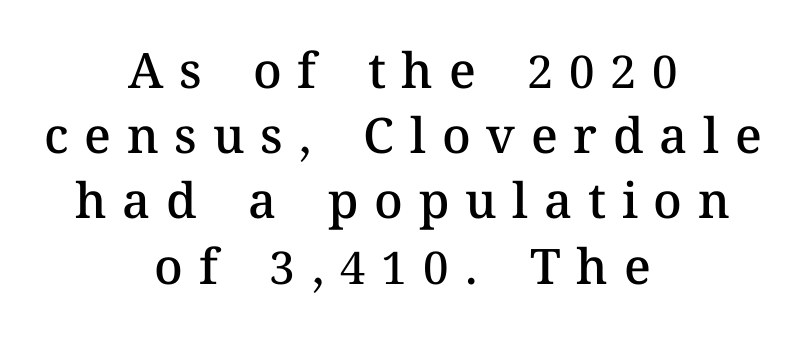
The image shows 49 px semibold type, upright; set centered, normal line spacing (1.33x), unusually wide letter spacing (+0.32 em), not underlined; medium stroke contrast and a medium x-height.
